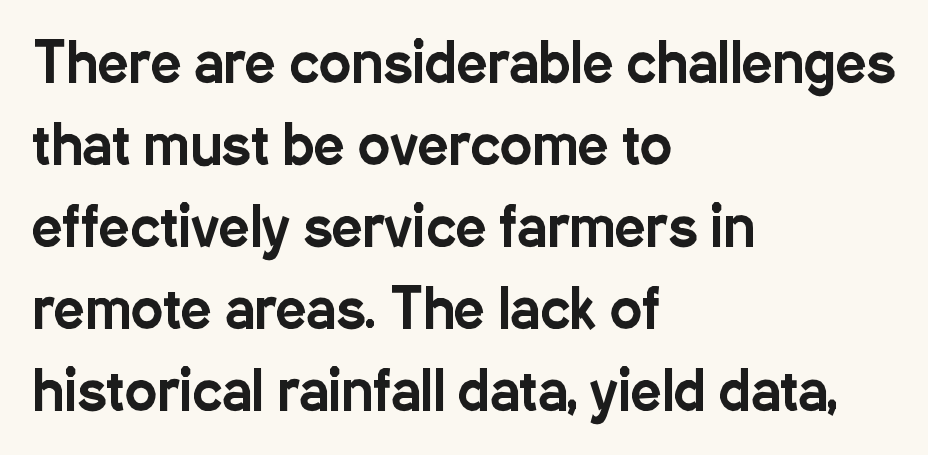
Q: Is the text italic (slanted)? A: No, it is upright.
Q: Is the typeface a serif or a sans-serif typeface? A: Sans-serif.
Q: Is the text underlined? A: No.
Q: How is the paragraph aligned? A: Left-aligned.
Q: Is the spacing between letters normal or unusually wide? A: Normal.
Q: Is the spacing between lines tight, normal or loose? A: Normal.
Q: Width (condensed, normal, or wide)? A: Condensed.
Q: Stroke contrast? A: Low.
Q: x-height? A: Medium.
Q: Monospaced? A: No.
